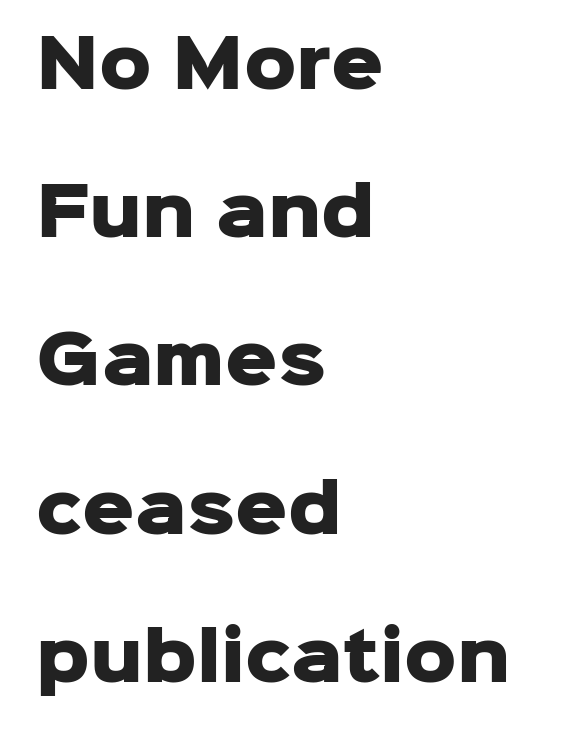
The image shows 65 px heavy sans-serif type, upright; set left-aligned, loose line spacing (2.28x), normal letter spacing, not underlined; low stroke contrast and a medium x-height.
